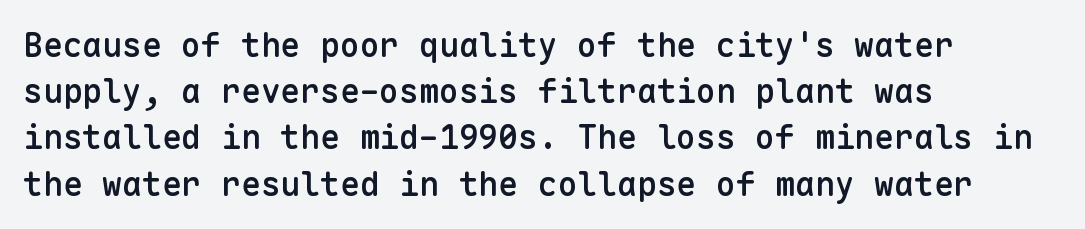
{"serif": "no", "italic": "no", "bold": "semi", "weight": "semibold", "width": "normal", "stroke_contrast": "low", "x_height": "medium", "monospaced": "yes", "underline": "no", "align": "left", "line_spacing": "normal", "line_spacing_ratio": 1.4, "letter_spacing": "normal", "letter_spacing_em": 0.0, "glyph_px": 33}
